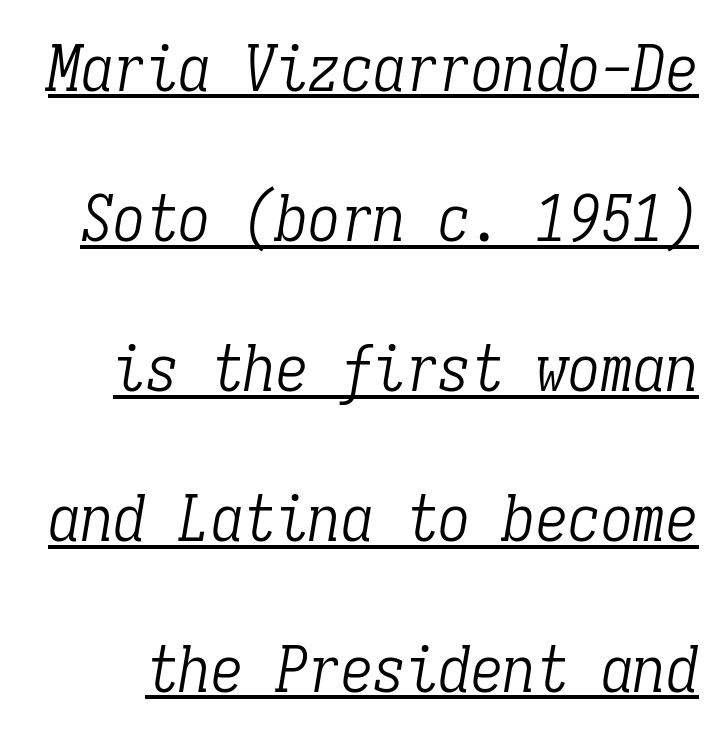
{"serif": "yes", "italic": "yes", "lean": "right", "slant_degrees": 9, "bold": "no", "weight": "light", "width": "condensed", "stroke_contrast": "low", "x_height": "medium", "monospaced": "yes", "underline": "yes", "line_spacing": "loose", "line_spacing_ratio": 2.31, "letter_spacing": "normal", "letter_spacing_em": 0.0, "glyph_px": 65}
